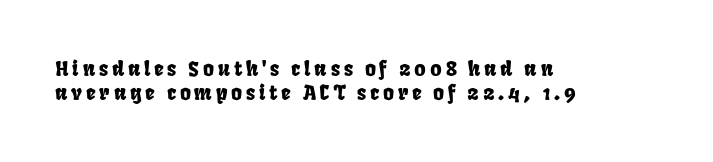
{"underline": "no", "align": "left", "line_spacing": "tight", "line_spacing_ratio": 1.15, "glyph_px": 21}
